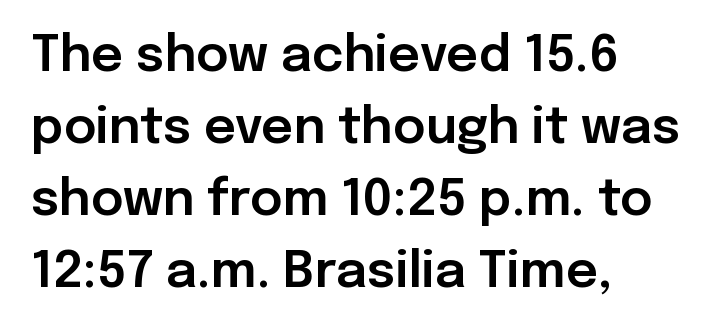
Grotesque or geometric, the face here clearly has no serifs. The zone under the glyphs is completely vacant. What's the leading like? Ordinary, nothing unusual. Each line starts at the same left margin while the right side varies. If you drew a line through each stem, it would be perfectly vertical. Think of a printed novel: that variable character pitch is what you see here.
